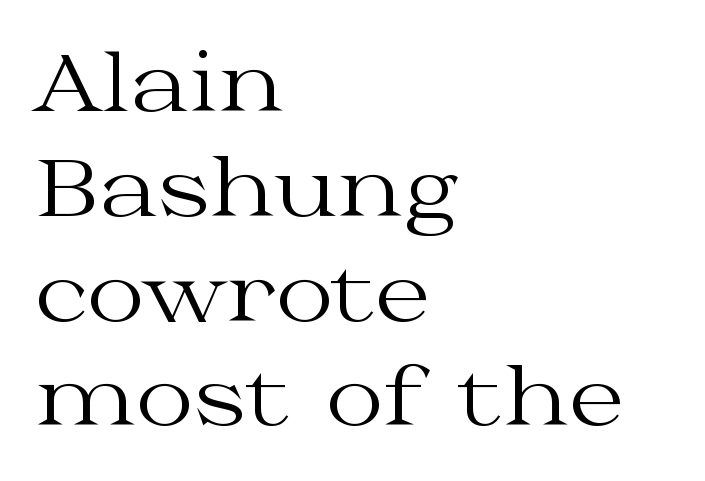
The strokes are not fattened; the text isn't bold. Beneath every word, the page is bare. Do the characters align in a grid? No, the font is proportional. The rendering uses a moderate line-height, typical for paragraphs. Between one letter and the next there's only the usual sliver of space.
